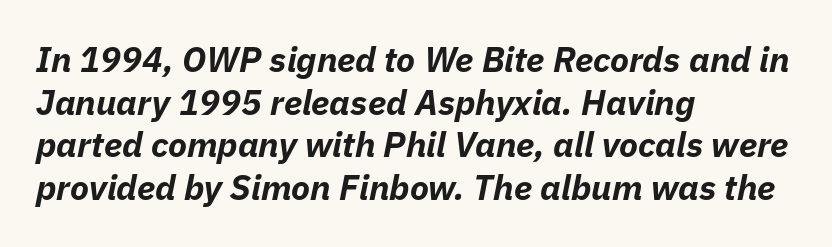
Proportional: the letters do not fall into vertical columns. Observe the ordinary spacing: letters are neighbours, not strangers. The glyphs are unaccompanied by any horizontal stroke below them. Tall strokes in this sample are angled rather than plumb. On the weight axis this lands at bold, roughly 700.
